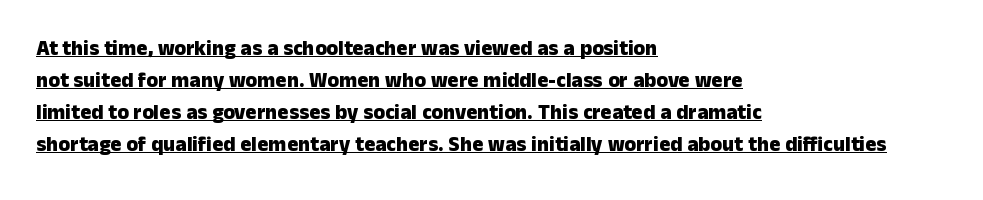
{"italic": "no", "bold": "yes", "underline": "yes", "align": "left", "line_spacing": "normal", "line_spacing_ratio": 1.52, "letter_spacing": "normal", "letter_spacing_em": 0.0, "glyph_px": 21}
